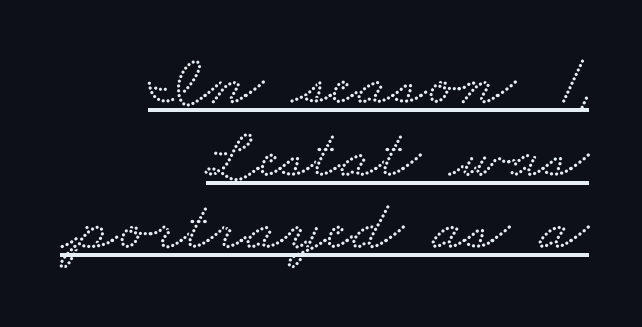
Is the block centered? No — it sits flush against the right margin. Think of a printed novel: that variable character pitch is what you see here. This is underlined copy, the kind a proofreader might mark for attention. You could call the tracking neutral — neither tight nor loose. You could barely slide anything between these rows.
